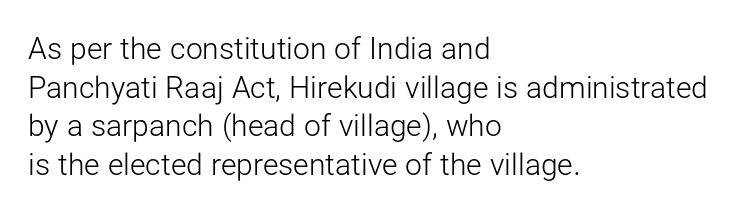
Q: Is the text bold? A: No.
Q: Is the text italic (slanted)? A: No, it is upright.
Q: Is the typeface a serif or a sans-serif typeface? A: Sans-serif.
Q: Is the text underlined? A: No.
Q: How is the paragraph aligned? A: Left-aligned.
Q: Is the spacing between letters normal or unusually wide? A: Normal.
Q: Is the spacing between lines tight, normal or loose? A: Normal.
Q: Width (condensed, normal, or wide)? A: Normal.
Q: Stroke contrast? A: Low.
Q: x-height? A: Medium.
Q: Monospaced? A: No.
